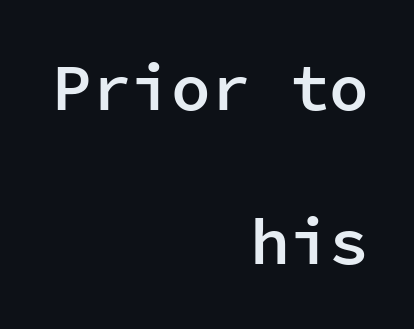
This rendering employs a face without finishing strokes, i.e., a sans-serif. Glance below the letters and you will spot only blank space. This is moderately heavy type, rendered in semibold. Here the designer chose a console-style face with uniform glyph widths.
